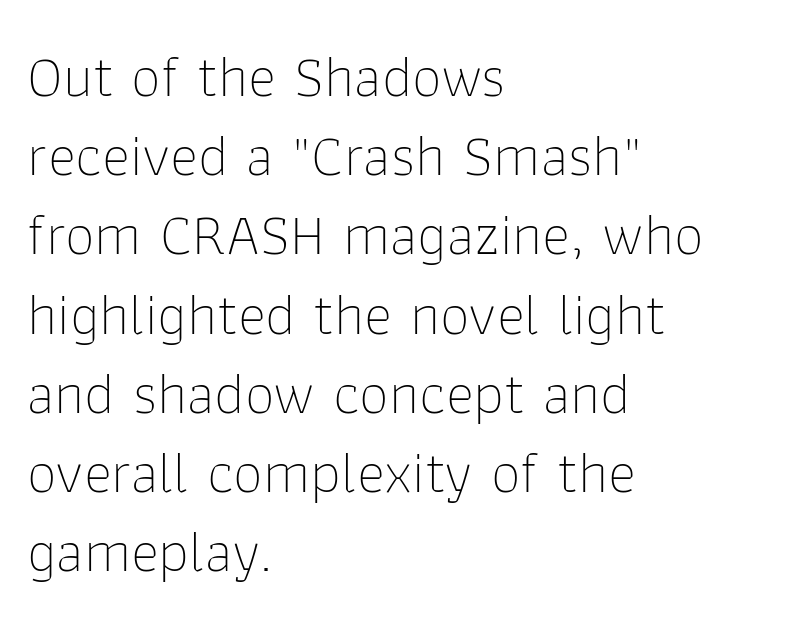
{"serif": "no", "italic": "no", "bold": "no", "weight": "thin", "width": "normal", "stroke_contrast": "low", "x_height": "medium", "monospaced": "no", "underline": "no", "align": "left", "line_spacing": "normal", "line_spacing_ratio": 1.32, "letter_spacing": "normal", "letter_spacing_em": 0.0, "glyph_px": 60}
